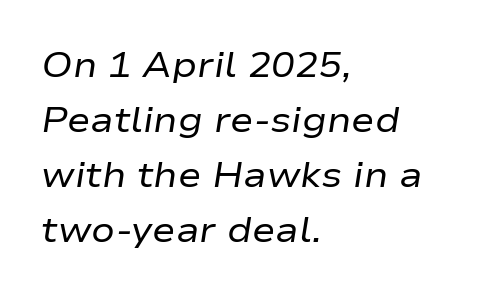
This rendering features lettering with no underline. The ragged edge is on the right, which tells us the setting is flush left. Emphasis-style slanted type is in use. These glyphs show unthickened strokes, regular width or finer. Look at the tracking — it's just the regular setting, nothing added.
